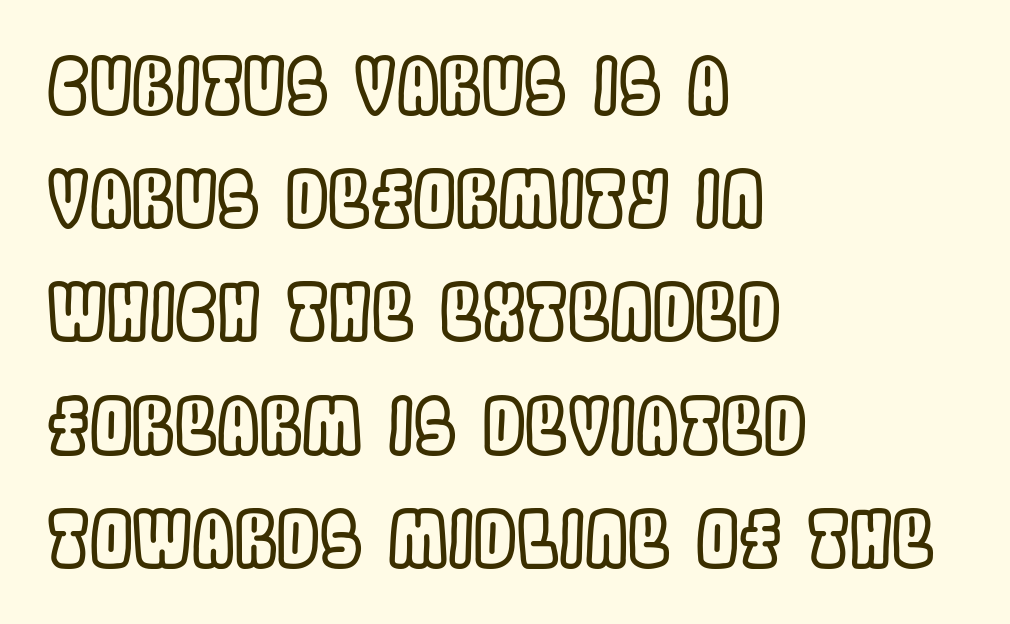
{"italic": "no", "width": "condensed", "x_height": "large", "monospaced": "no", "underline": "no", "align": "left", "line_spacing": "normal", "line_spacing_ratio": 1.49, "letter_spacing": "normal", "letter_spacing_em": 0.0, "glyph_px": 76}
